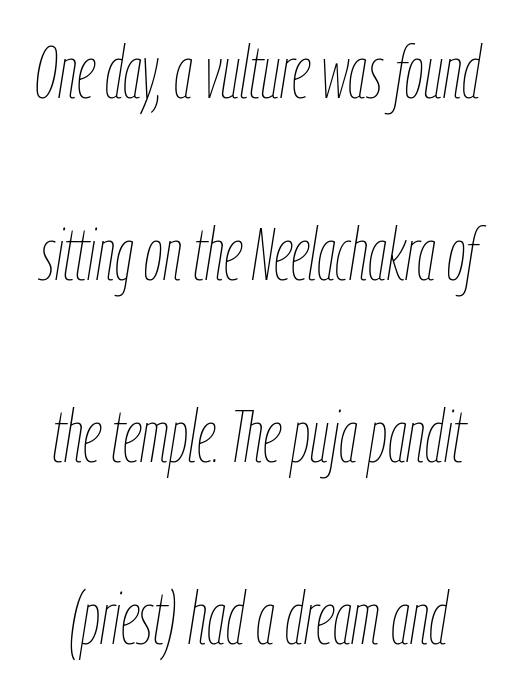
{"italic": "yes", "lean": "right", "slant_degrees": 9, "bold": "no", "weight": "thin", "width": "condensed", "stroke_contrast": "low", "x_height": "medium", "monospaced": "no", "underline": "no", "line_spacing": "loose", "line_spacing_ratio": 2.46, "letter_spacing": "normal", "letter_spacing_em": 0.0, "glyph_px": 74}
